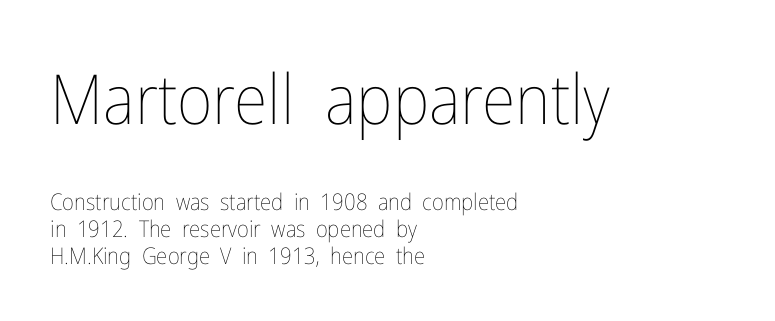
The image shows 69 px thin, condensed type, upright; set left-aligned, line spacing 1.16x, normal letter spacing, not underlined; the first (top) block is 3.0x larger; low stroke contrast and a medium x-height.
